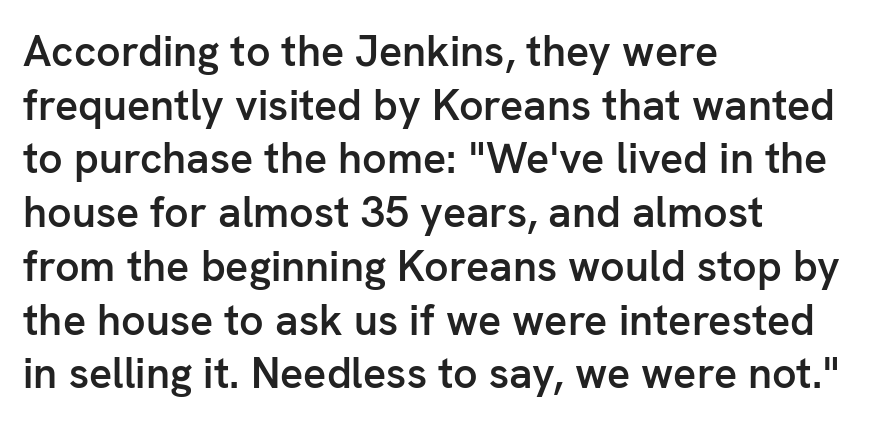
Q: Is the text bold? A: Semi-bold.
Q: Is the text italic (slanted)? A: No, it is upright.
Q: Is the typeface a serif or a sans-serif typeface? A: Sans-serif.
Q: Is the text underlined? A: No.
Q: How is the paragraph aligned? A: Left-aligned.
Q: Is the spacing between letters normal or unusually wide? A: Normal.
Q: Is the spacing between lines tight, normal or loose? A: Normal.
Q: Width (condensed, normal, or wide)? A: Normal.
Q: Stroke contrast? A: Low.
Q: x-height? A: Medium.
Q: Monospaced? A: No.
